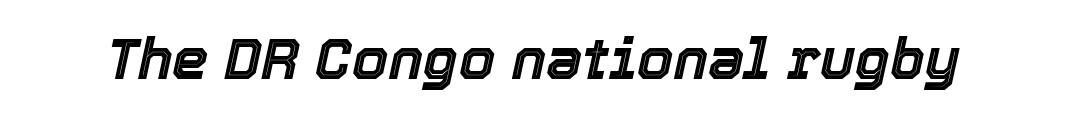
{"italic": "yes", "lean": "right", "slant_degrees": 12, "width": "normal", "x_height": "medium", "monospaced": "no", "underline": "no", "letter_spacing": "normal", "letter_spacing_em": 0.0, "glyph_px": 58}
